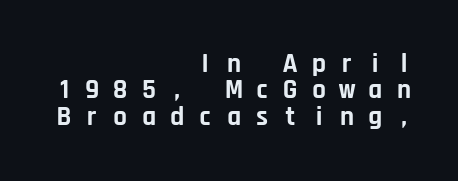
The image shows 27 px bold type, upright; set right-aligned, tight line spacing (0.98x), unusually wide letter spacing (+0.45 em), not underlined.
